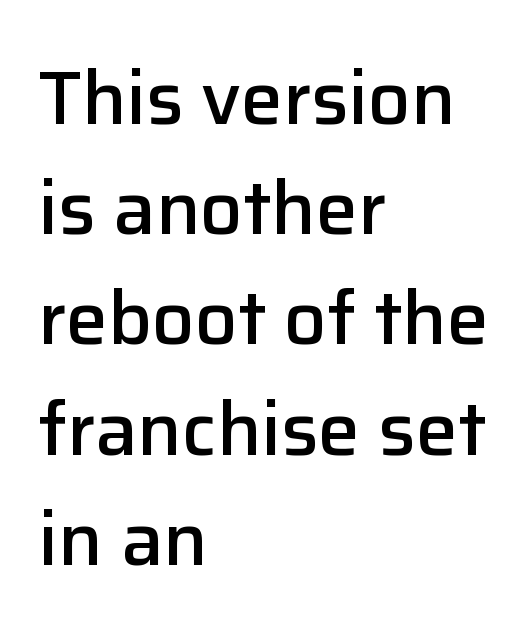
{"serif": "no", "italic": "no", "bold": "semi", "weight": "semibold", "width": "normal", "stroke_contrast": "low", "x_height": "medium", "monospaced": "no", "underline": "no", "align": "left", "line_spacing": "normal", "line_spacing_ratio": 1.47, "letter_spacing": "normal", "letter_spacing_em": 0.0, "glyph_px": 75}
